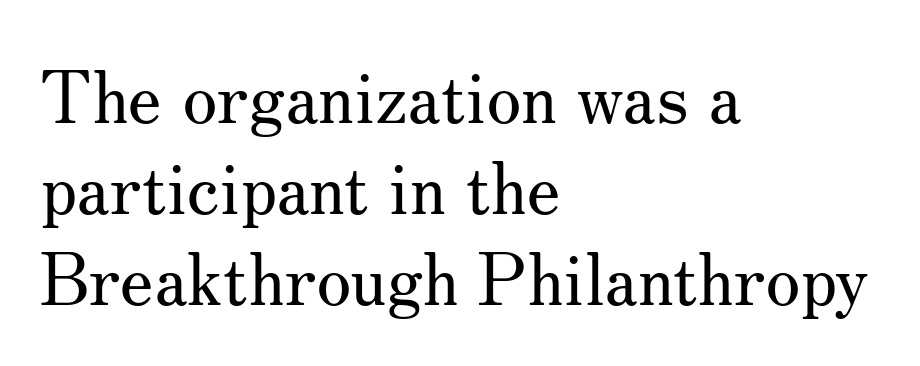
Each letter's strokes conclude with small projecting serifs. You can tell it's not italic because the verticals are truly vertical. The rendering uses natural spacing where letterforms have individual widths. Reading down the block, your eye returns to a fixed left position each line. Nothing unusual about the tracking: characters are spaced as the font intends.
